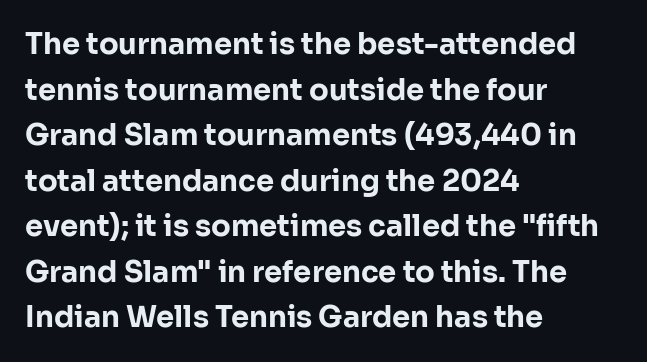
Just letters on the line, the space beneath them empty. Heavy-handed strokes throughout: this text is bold. The rendering keeps characters at their native spacing. The face used here is proportionally spaced, like ordinary book or web type. Reading down the column, the eye jumps a familiar distance to each next line. Line starts are locked; line ends wander.
